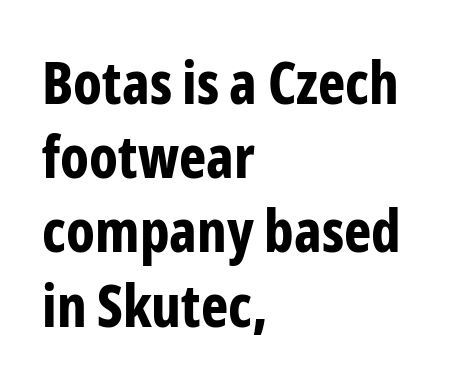
{"serif": "no", "italic": "no", "bold": "yes", "weight": "bold", "width": "condensed", "stroke_contrast": "low", "x_height": "medium", "monospaced": "no", "underline": "no", "align": "left", "line_spacing": "normal", "line_spacing_ratio": 1.28, "letter_spacing": "normal", "letter_spacing_em": 0.0, "glyph_px": 58}
